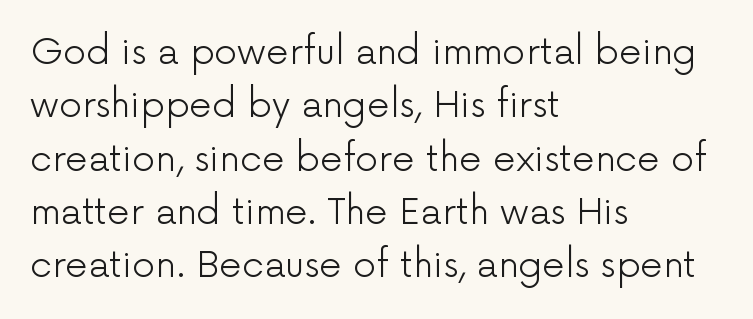
{"serif": "no", "italic": "no", "bold": "no", "weight": "light", "width": "normal", "stroke_contrast": "low", "x_height": "medium", "monospaced": "no", "underline": "no", "align": "left", "line_spacing": "normal", "line_spacing_ratio": 1.48, "letter_spacing": "normal", "letter_spacing_em": 0.0, "glyph_px": 36}
